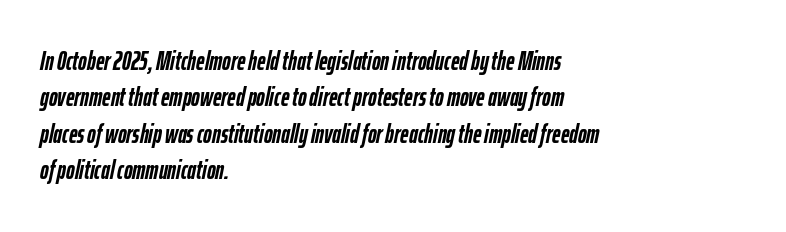
The image shows 26 px bold type, italic (leaning right); set left-aligned, normal line spacing (1.4x), normal letter spacing, not underlined.
